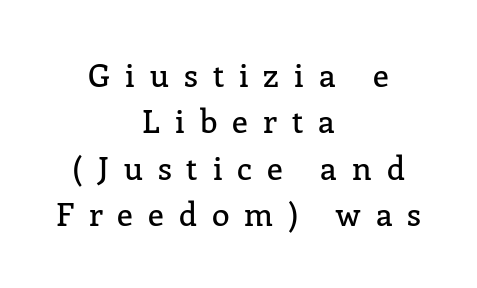
Q: Is the text italic (slanted)? A: No, it is upright.
Q: Is the typeface a serif or a sans-serif typeface? A: Serif.
Q: Is the text underlined? A: No.
Q: How is the paragraph aligned? A: Centered.
Q: Is the spacing between letters normal or unusually wide? A: Unusually wide.
Q: Is the spacing between lines tight, normal or loose? A: Normal.
Q: Width (condensed, normal, or wide)? A: Normal.
Q: Stroke contrast? A: Low.
Q: x-height? A: Medium.
Q: Monospaced? A: No.
